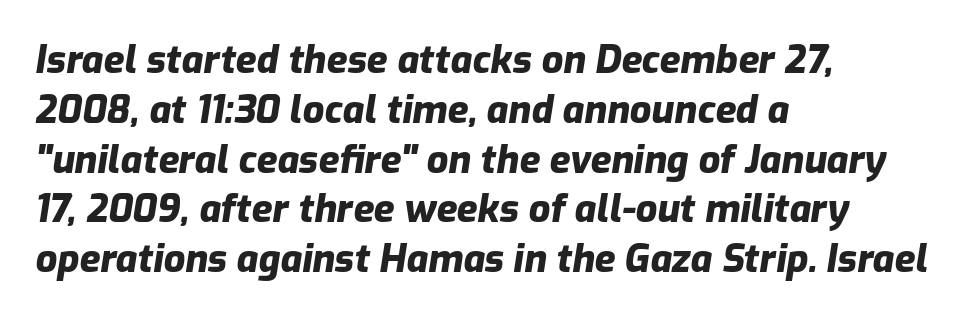
The image shows 38 px heavy type, italic (leaning right); set left-aligned, normal line spacing (1.31x), normal letter spacing, not underlined; low stroke contrast and a medium x-height.
